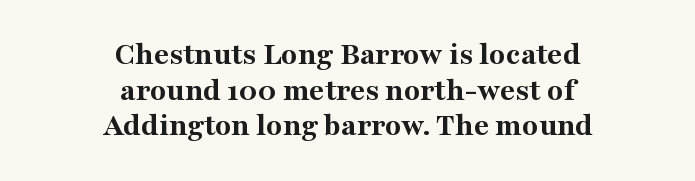
Each letter keeps its own natural width here, so spacing adapts to shape. The space directly below the letters is spotless. Compared with typical paragraphs, the rows here are closer together. A typesetter would mark this as roman, not italic.
